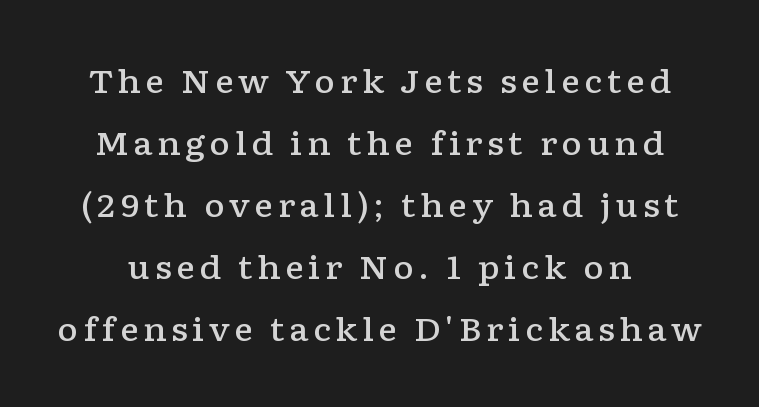
{"serif": "yes", "italic": "no", "bold": "semi", "weight": "semibold", "width": "wide", "stroke_contrast": "low", "x_height": "medium", "monospaced": "no", "underline": "no", "line_spacing": "loose", "line_spacing_ratio": 1.94, "glyph_px": 32}
